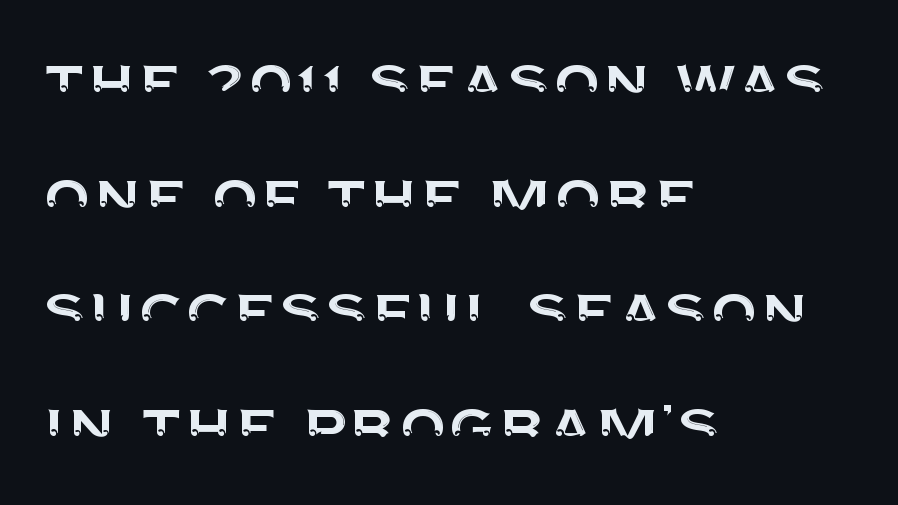
Is this a fixed-width face? No — the glyphs have proportional, varying widths. The lettering stays uniformly vertical, giving the passage a roman look. Compared with typical paragraphs, the rows here are spaced about the same. A clean baseline with only descenders dipping below it. The passage is arranged the way most books set body copy — flush left. The gaps between neighbouring characters are ordinary and unremarkable.
